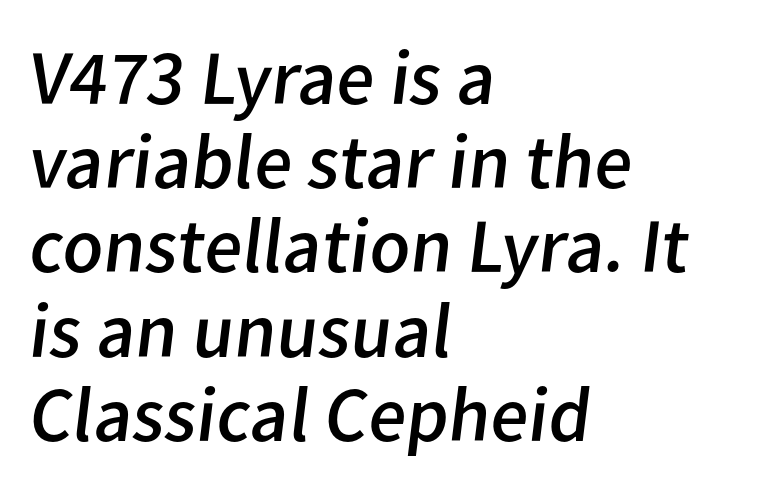
{"serif": "no", "bold": "no", "weight": "regular", "width": "normal", "stroke_contrast": "low", "x_height": "medium", "monospaced": "no", "underline": "no", "align": "left", "line_spacing": "tight", "line_spacing_ratio": 1.08, "letter_spacing": "normal", "letter_spacing_em": 0.0, "glyph_px": 78}
